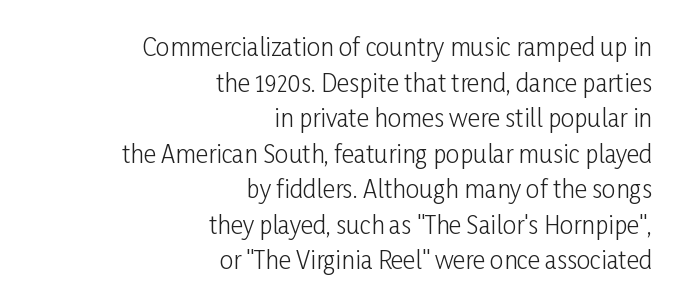
The image shows 24 px text type, upright; set right-aligned, normal line spacing (1.48x), normal letter spacing, not underlined.
